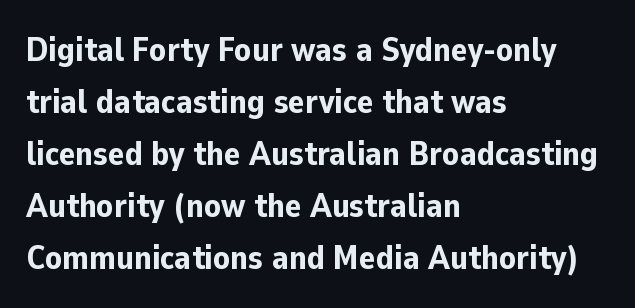
Reading down the column, the eye jumps a familiar distance to each next line. Looks like regular typesetting: each glyph gets only the width it needs. Characters remain perfectly vertical along every line. Every letter is thick-stroked: bold, no question.
